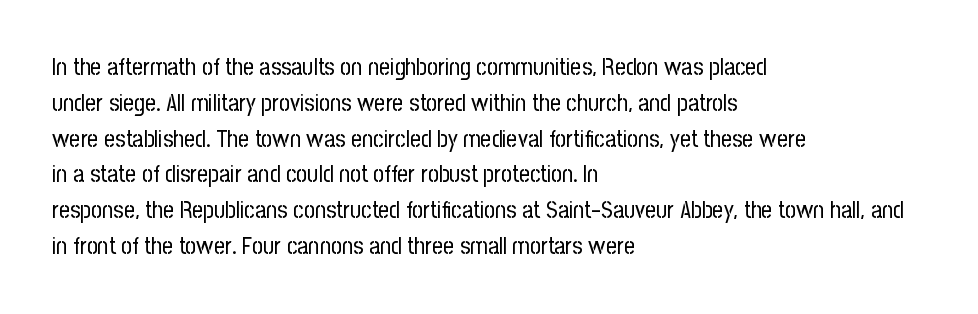
The setting favours the left margin, as ordinary paragraphs usually do. Upright lettering throughout. Letter spacing: default. No chunkiness to these letters — they're not bold.
